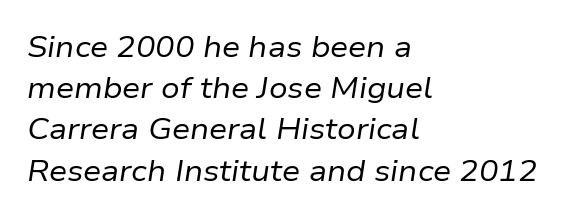
Has an underline been added? It has not. Alignment: flush left. These lines keep a tight, regular rhythm from letter to letter. Unbolded letterforms with no extra heft. Characters are canted at an angle relative to the baseline's perpendicular. This block has exactly the height ordinary leading produces.
